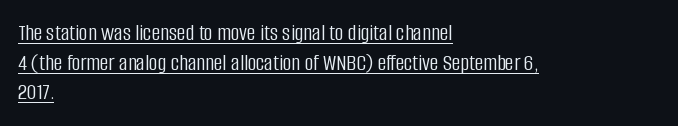
The image shows 24 px text type, upright; set left-aligned, line spacing 1.23x, normal letter spacing, underlined.
